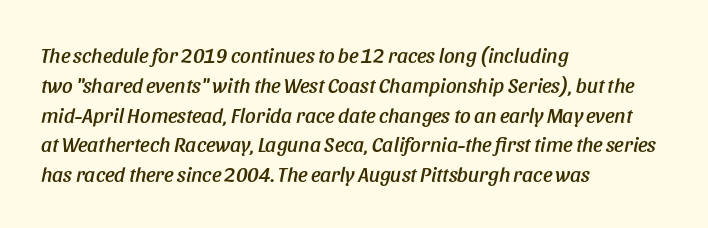
{"italic": "yes", "lean": "right", "slant_degrees": 11, "underline": "no", "align": "left", "line_spacing": "normal", "line_spacing_ratio": 1.42, "letter_spacing": "normal", "letter_spacing_em": 0.0, "glyph_px": 21}
